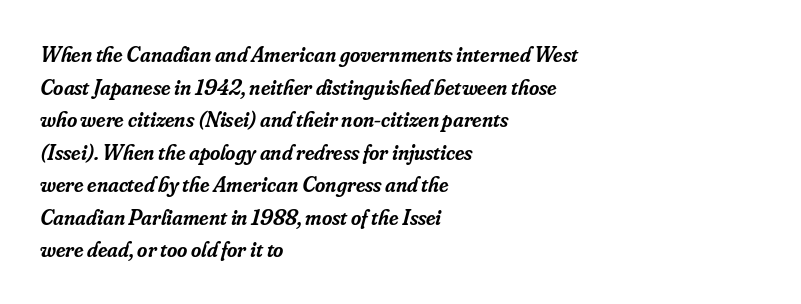
The image shows 22 px text type, italic (leaning right); set left-aligned, normal line spacing (1.48x), normal letter spacing, not underlined.
